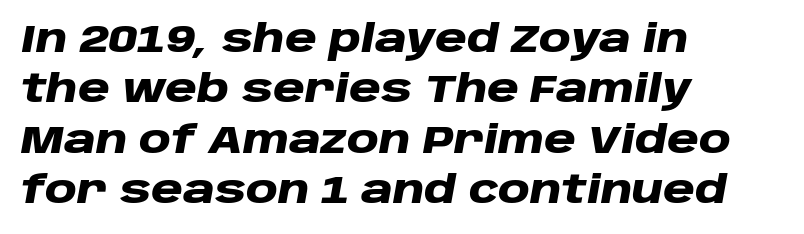
The image shows 39 px heavy, wide type, italic (leaning right); set left-aligned, normal line spacing (1.29x), normal letter spacing, not underlined; low stroke contrast and a large x-height.
